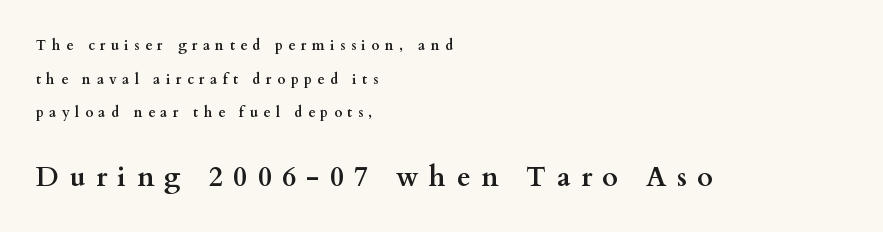
Whoever set this chose breathing room over compactness in the vertical rhythm. The rendering anchors every line to the left-hand side. The font's upright variant was chosen for this text. Reading top to bottom, the characters get bigger at the block break. Strong, thick strokes mark this as bold type.
